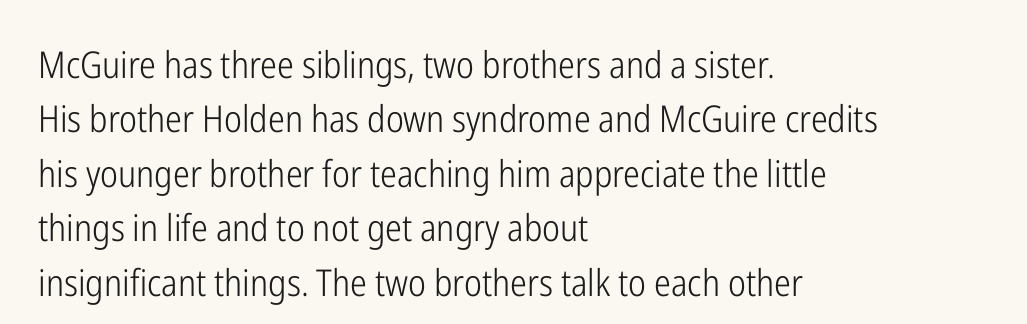
The image shows 37 px light, condensed sans-serif type, upright; set left-aligned, normal line spacing (1.47x), normal letter spacing, not underlined; low stroke contrast and a medium x-height.
